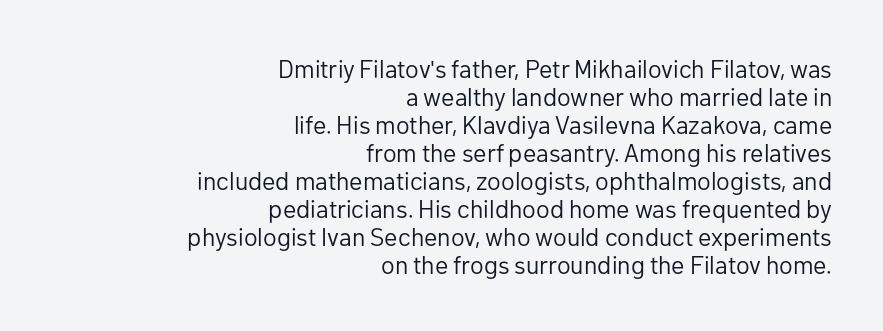
{"italic": "no", "bold": "no", "underline": "no", "align": "right", "line_spacing": "tight", "line_spacing_ratio": 1.12, "letter_spacing": "normal", "letter_spacing_em": 0.0, "glyph_px": 25}
